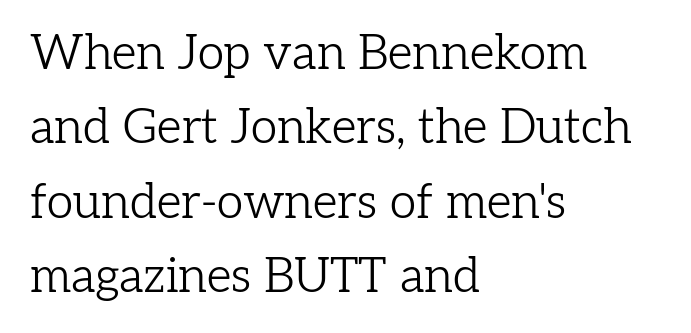
The image shows 48 px light serif type, upright; set left-aligned, normal line spacing (1.55x), normal letter spacing, not underlined; low stroke contrast and a medium x-height.
